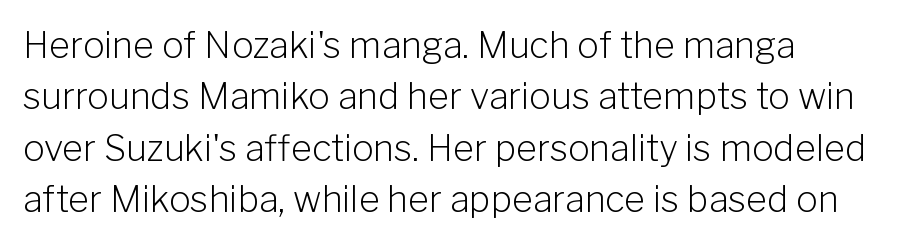
Q: Is the text bold? A: No.
Q: Is the text italic (slanted)? A: No, it is upright.
Q: Is the typeface a serif or a sans-serif typeface? A: Sans-serif.
Q: Is the text underlined? A: No.
Q: How is the paragraph aligned? A: Left-aligned.
Q: Is the spacing between letters normal or unusually wide? A: Normal.
Q: Is the spacing between lines tight, normal or loose? A: Normal.
Q: Width (condensed, normal, or wide)? A: Normal.
Q: Stroke contrast? A: Low.
Q: x-height? A: Medium.
Q: Monospaced? A: No.
